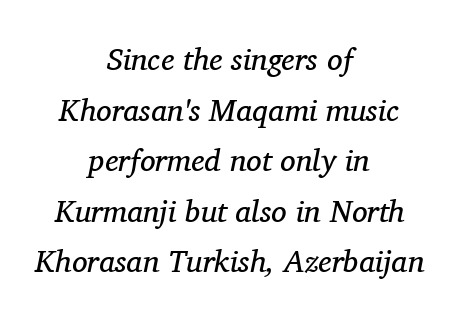
The image shows 31 px regular-weight serif type, italic (leaning right); set centered, normal line spacing (1.63x), normal letter spacing, not underlined; medium stroke contrast and a medium x-height.
